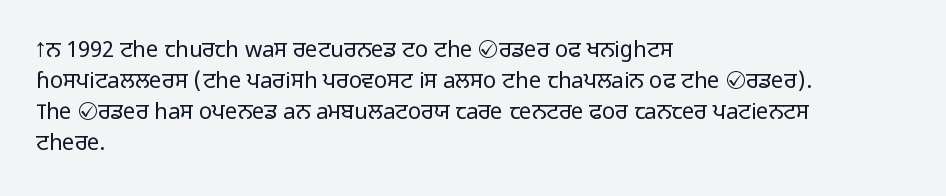
The image shows 22 px text type, upright; set left-aligned, normal line spacing (1.41x), normal letter spacing, not underlined.
